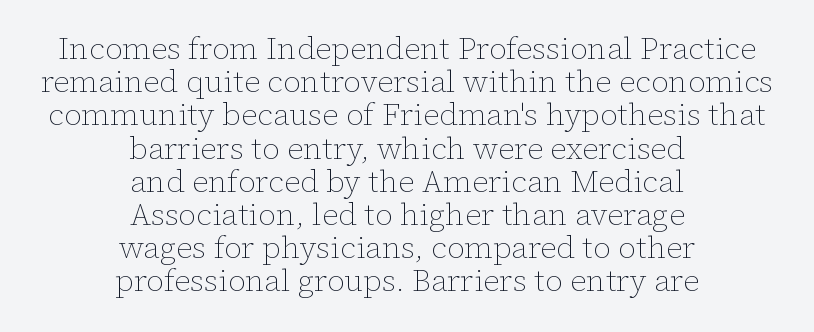
Regarding leading, the lines here are crowded together. Glyph-to-glyph distance matches everyday printed text. These glyphs show unthickened strokes, regular width or finer. Short and long lines alike share a common midpoint. Think of a printed novel: that variable character pitch is what you see here. Notice how the stems are strictly vertical — no italics here.
